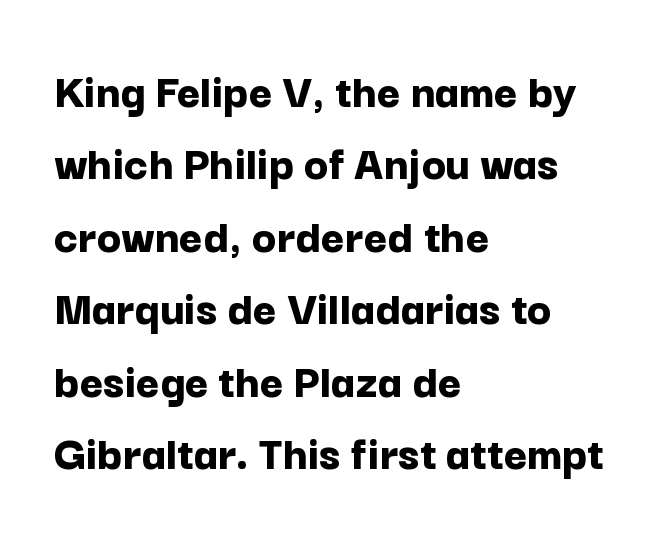
Q: Is the text bold? A: Yes.
Q: Is the text italic (slanted)? A: No, it is upright.
Q: Is the typeface a serif or a sans-serif typeface? A: Sans-serif.
Q: Is the text underlined? A: No.
Q: How is the paragraph aligned? A: Left-aligned.
Q: Is the spacing between letters normal or unusually wide? A: Normal.
Q: Is the spacing between lines tight, normal or loose? A: Normal.
Q: Width (condensed, normal, or wide)? A: Normal.
Q: Stroke contrast? A: Low.
Q: x-height? A: Medium.
Q: Monospaced? A: No.
